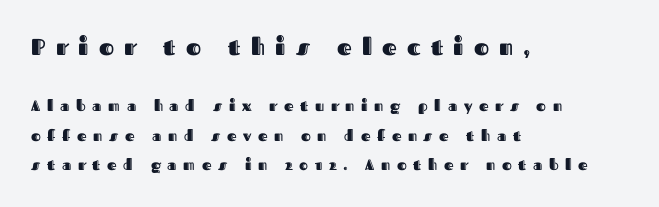
Q: Is the text italic (slanted)? A: No, it is upright.
Q: Is the text underlined? A: No.
Q: How is the paragraph aligned? A: Left-aligned.
Q: Is the spacing between letters normal or unusually wide? A: Unusually wide.
Q: Is the spacing between lines tight, normal or loose? A: Loose.
Q: Which block of text is set in a larger size, the first (top) or the second (bottom)? A: The first (top) one.
